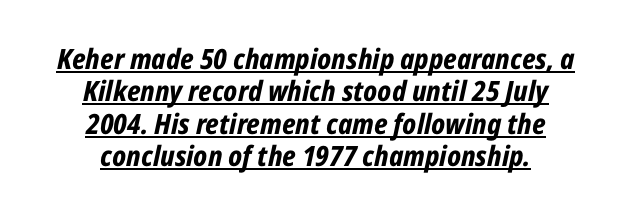
{"italic": "yes", "lean": "right", "slant_degrees": 12, "bold": "yes", "weight": "bold", "width": "condensed", "stroke_contrast": "low", "x_height": "medium", "monospaced": "no", "underline": "yes", "align": "center", "line_spacing_ratio": 1.16, "letter_spacing": "normal", "letter_spacing_em": 0.0, "glyph_px": 28}
